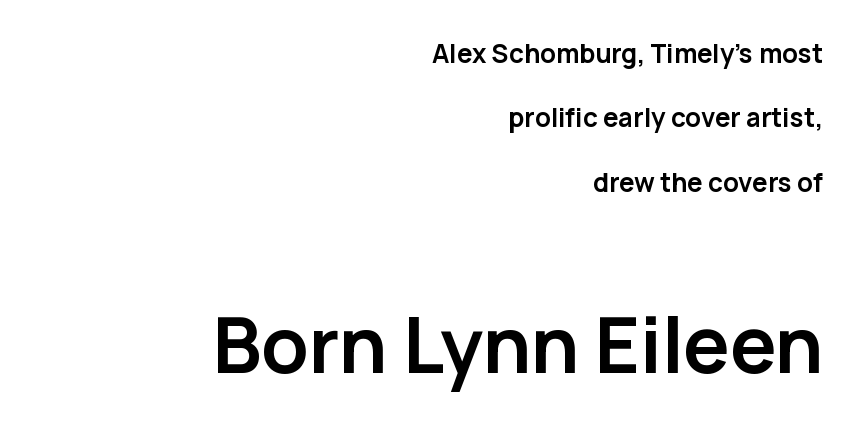
Q: Is the text bold? A: Yes.
Q: Is the text italic (slanted)? A: No, it is upright.
Q: Is the typeface a serif or a sans-serif typeface? A: Sans-serif.
Q: Is the text underlined? A: No.
Q: How is the paragraph aligned? A: Right-aligned.
Q: Is the spacing between letters normal or unusually wide? A: Normal.
Q: Is the spacing between lines tight, normal or loose? A: Loose.
Q: Which block of text is set in a larger size, the first (top) or the second (bottom)? A: The second (bottom) one.
Q: Width (condensed, normal, or wide)? A: Normal.
Q: Stroke contrast? A: Low.
Q: x-height? A: Medium.
Q: Monospaced? A: No.
